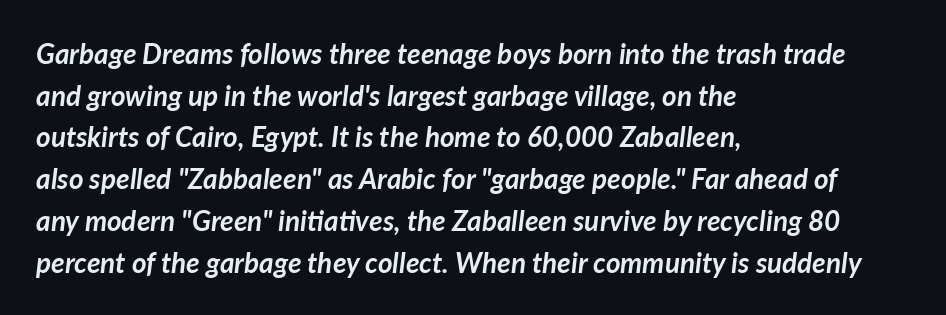
{"italic": "yes", "lean": "right", "slant_degrees": 7, "bold": "yes", "weight": "semibold", "width": "normal", "stroke_contrast": "low", "x_height": "medium", "monospaced": "no", "underline": "no", "align": "left", "line_spacing": "normal", "line_spacing_ratio": 1.49, "letter_spacing": "normal", "letter_spacing_em": 0.0, "glyph_px": 28}
